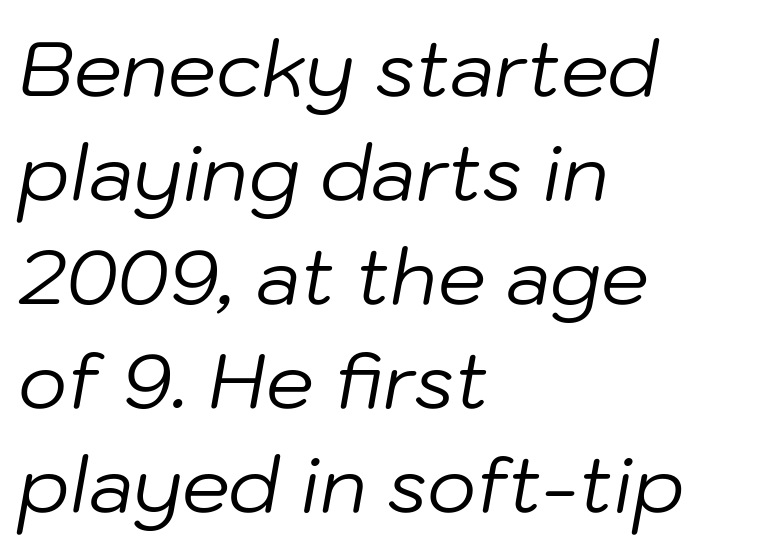
Q: Is the text bold? A: No.
Q: Is the text italic (slanted)? A: Yes, it leans right by about 10 degrees.
Q: Is the text underlined? A: No.
Q: How is the paragraph aligned? A: Left-aligned.
Q: Is the spacing between letters normal or unusually wide? A: Normal.
Q: Is the spacing between lines tight, normal or loose? A: Normal.
Q: Width (condensed, normal, or wide)? A: Normal.
Q: Stroke contrast? A: Low.
Q: x-height? A: Medium.
Q: Monospaced? A: No.
